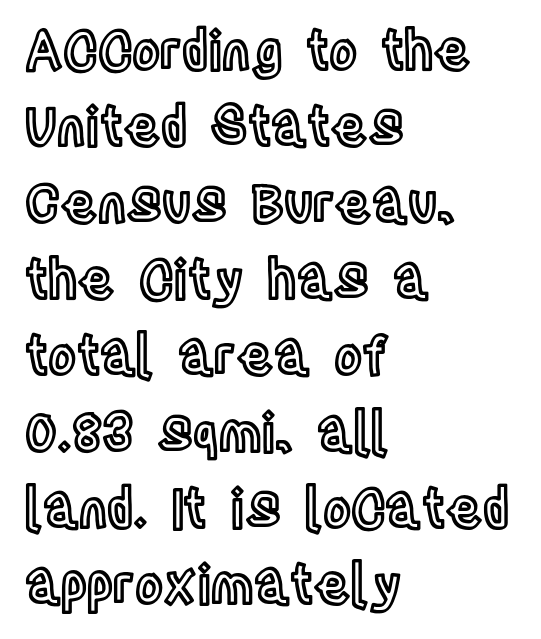
{"italic": "no", "width": "condensed", "x_height": "large", "monospaced": "no", "underline": "no", "align": "left", "line_spacing": "normal", "line_spacing_ratio": 1.44, "letter_spacing": "normal", "letter_spacing_em": 0.0, "glyph_px": 53}
